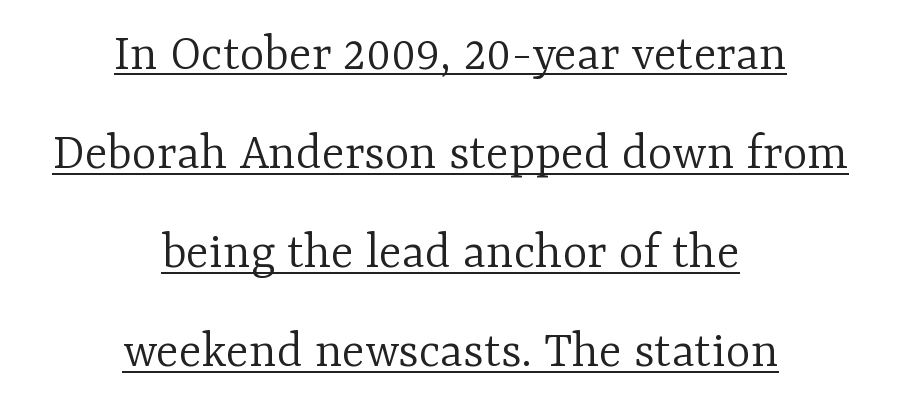
{"serif": "yes", "italic": "no", "bold": "no", "weight": "light", "width": "normal", "stroke_contrast": "low", "x_height": "medium", "monospaced": "no", "underline": "yes", "align": "center", "line_spacing_ratio": 1.87, "letter_spacing": "normal", "letter_spacing_em": 0.0, "glyph_px": 53}
